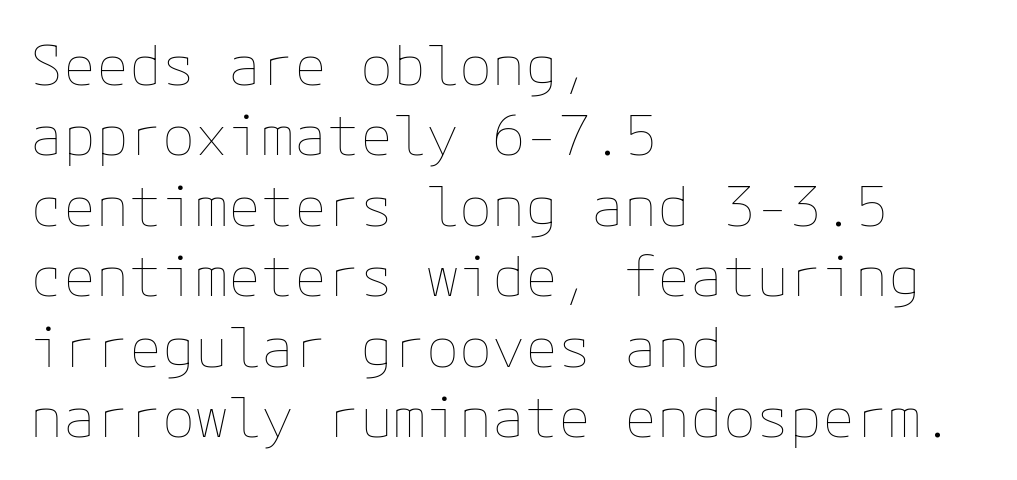
The image shows 55 px thin type, upright; set left-aligned, normal line spacing (1.28x), normal letter spacing, not underlined; low stroke contrast and a medium x-height.
